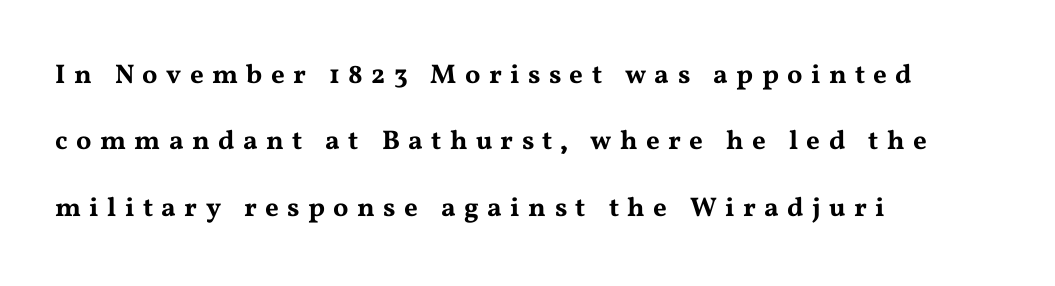
The image shows 27 px text type, upright; set left-aligned, loose line spacing (2.46x), unusually wide letter spacing (+0.31 em), not underlined.
